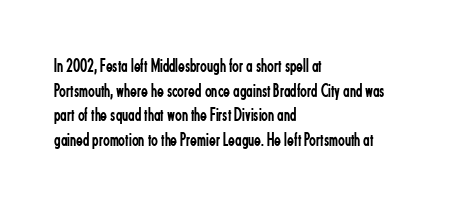
Casual observation: everything's shoved over to the left. This is not heavy type; no bold has been used. Italic? Not at all — the glyphs are vertical. The space beneath each line is pristine and unruled. No extra tracking has been applied to these lines.
